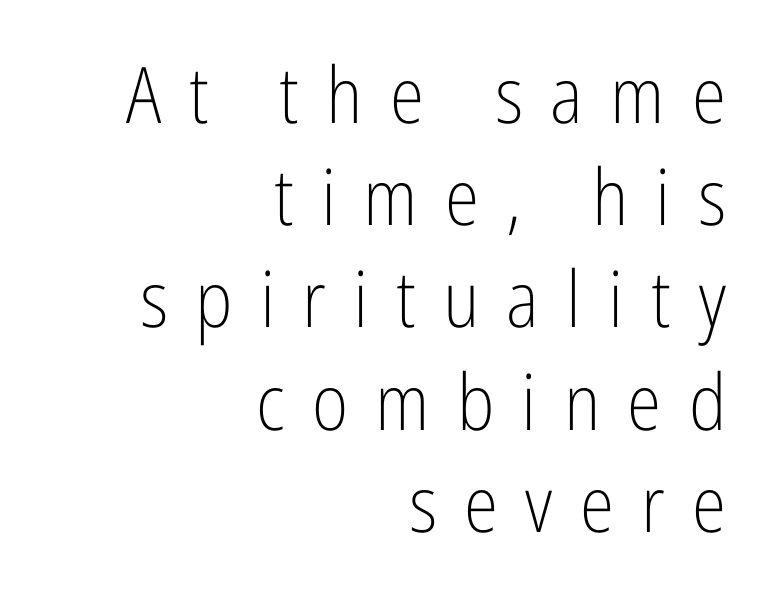
{"serif": "no", "italic": "no", "bold": "no", "weight": "light", "width": "condensed", "stroke_contrast": "low", "x_height": "medium", "monospaced": "no", "underline": "no", "align": "right", "line_spacing": "normal", "line_spacing_ratio": 1.31, "letter_spacing": "wide", "letter_spacing_em": 0.35, "glyph_px": 78}
